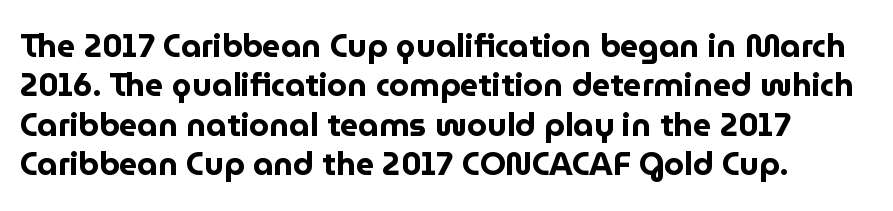
Do the characters align in a grid? No, the font is proportional. Nobody drew a line under any word here. Regarding serifs, this sample does without them. Does the weight exceed regular? Yes, all the way to bold.
